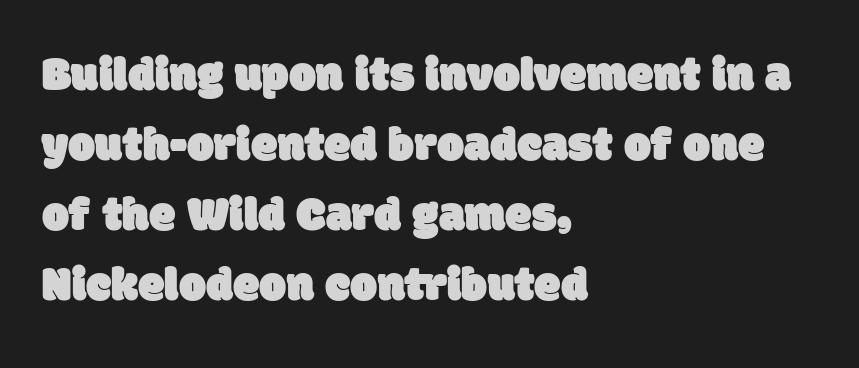
A typesetter would label this face a sans. The strip under each line holds only bare page. A typesetter would call this proportional, since set widths differ per character. Every row of glyphs begins at an identical x-position on the left. There is no visible air inserted between adjacent glyphs. Vertical spacing — default.
